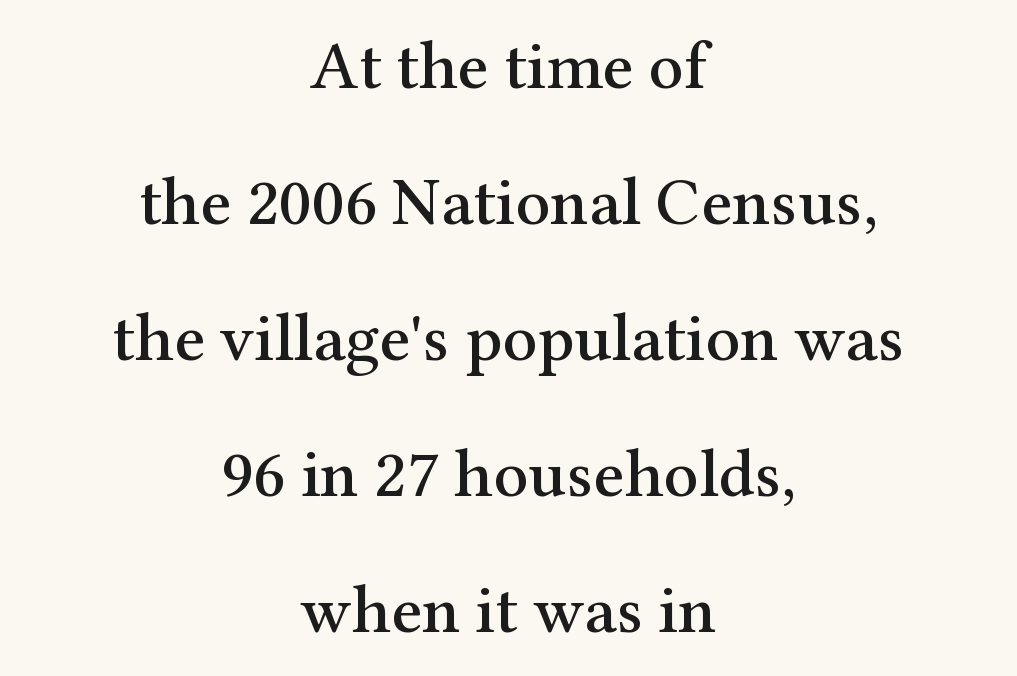
The image shows 68 px serif type, upright; set centered, loose line spacing (2.0x), normal letter spacing, not underlined; medium stroke contrast and a medium x-height.
